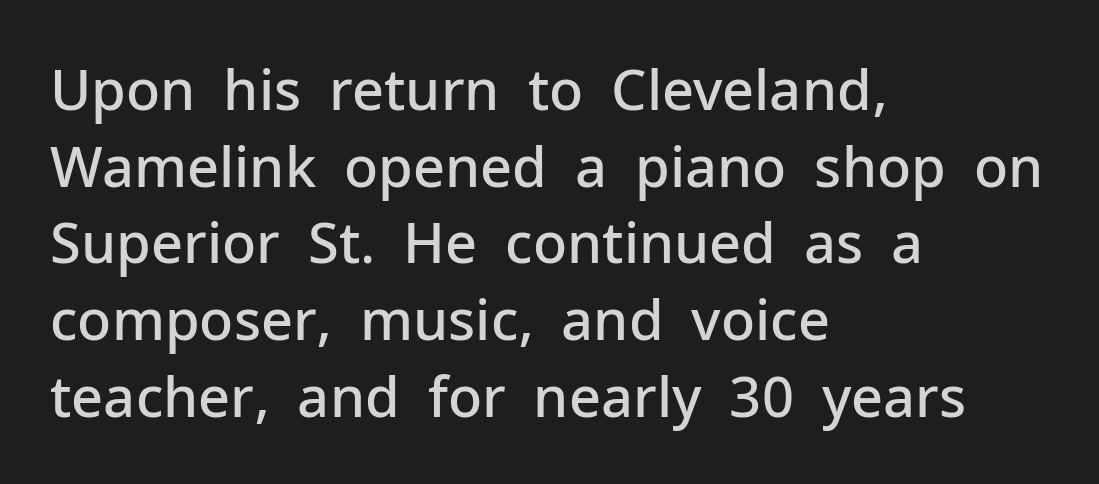
Classification — sans serif. The rendering uses a moderate line-height, typical for paragraphs. The characters look somewhat weighty, a semibold short of true bold. Compared with a centered layout, this one pins lines to the left instead. Rendered with straight, roman letterforms.
